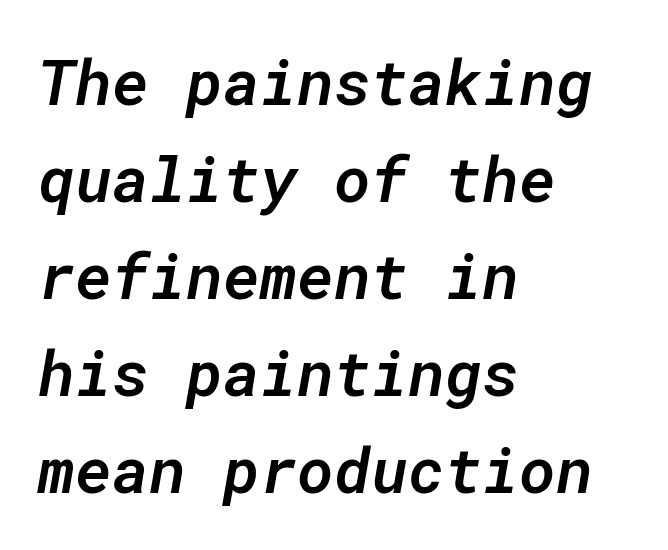
Q: Is the text bold? A: Semi-bold.
Q: Is the text italic (slanted)? A: Yes, it leans right by about 10 degrees.
Q: Is the text underlined? A: No.
Q: How is the paragraph aligned? A: Left-aligned.
Q: Is the spacing between letters normal or unusually wide? A: Normal.
Q: Is the spacing between lines tight, normal or loose? A: Normal.
Q: Width (condensed, normal, or wide)? A: Normal.
Q: Stroke contrast? A: Low.
Q: x-height? A: Medium.
Q: Monospaced? A: Yes.
